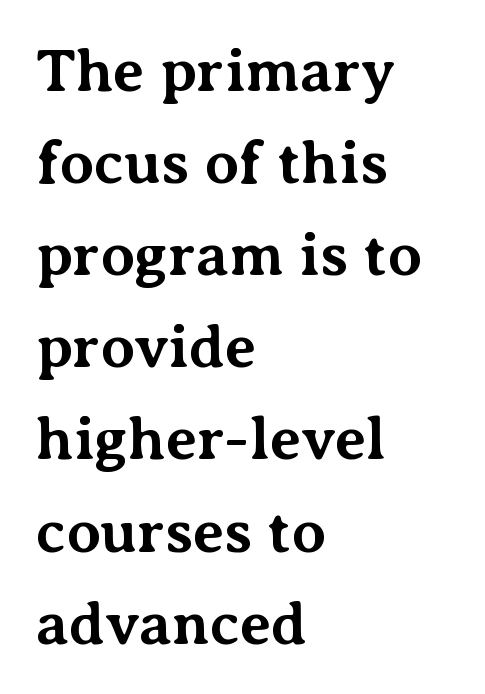
{"serif": "yes", "italic": "no", "bold": "yes", "weight": "bold", "width": "normal", "stroke_contrast": "medium", "x_height": "medium", "monospaced": "no", "underline": "no", "align": "left", "line_spacing": "normal", "line_spacing_ratio": 1.51, "letter_spacing": "normal", "letter_spacing_em": 0.0, "glyph_px": 61}
